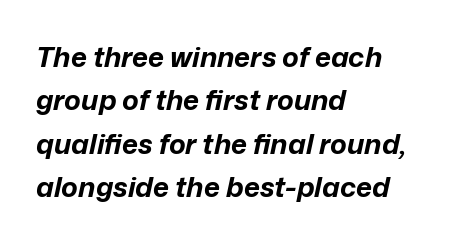
Q: Is the text bold? A: Yes.
Q: Is the text italic (slanted)? A: Yes, it leans right by about 12 degrees.
Q: Is the text underlined? A: No.
Q: How is the paragraph aligned? A: Left-aligned.
Q: Is the spacing between letters normal or unusually wide? A: Normal.
Q: Is the spacing between lines tight, normal or loose? A: Normal.
Q: Width (condensed, normal, or wide)? A: Normal.
Q: Stroke contrast? A: Low.
Q: x-height? A: Medium.
Q: Monospaced? A: No.
